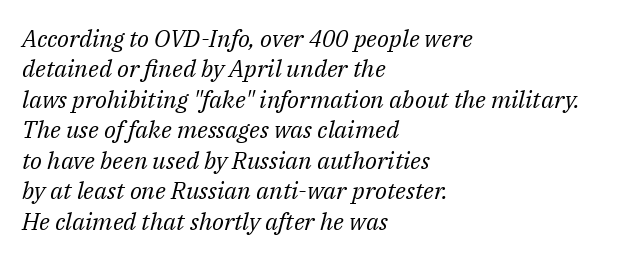
The image shows 24 px text type, italic (leaning right); set left-aligned, normal line spacing (1.27x), normal letter spacing, not underlined.
